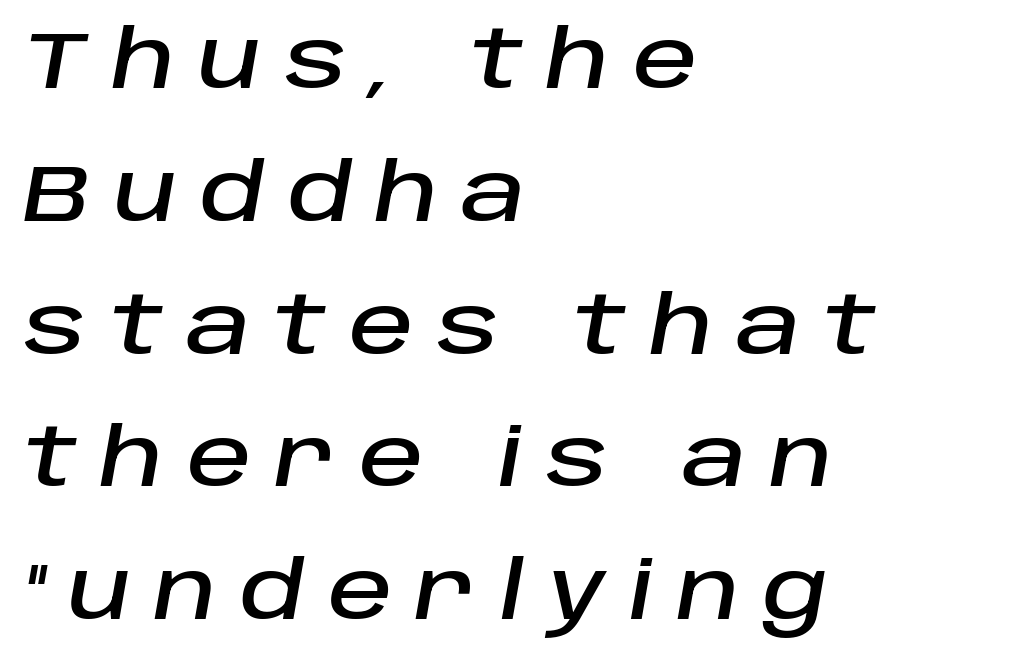
A typesetter would call this heavily tracked-out type. Tall strokes in this sample are angled rather than plumb. Line beginnings align vertically; line endings do not. Check the space under the baseline: it is left empty. Is this a fixed-width face? No — the glyphs have proportional, varying widths. The block of text has a typical density, with ordinary space between rows.
